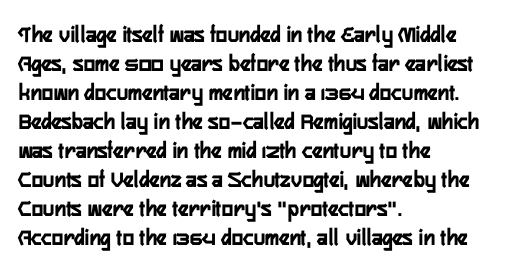
The image shows 24 px text type, upright; set left-aligned, line spacing 1.21x, normal letter spacing, not underlined.
